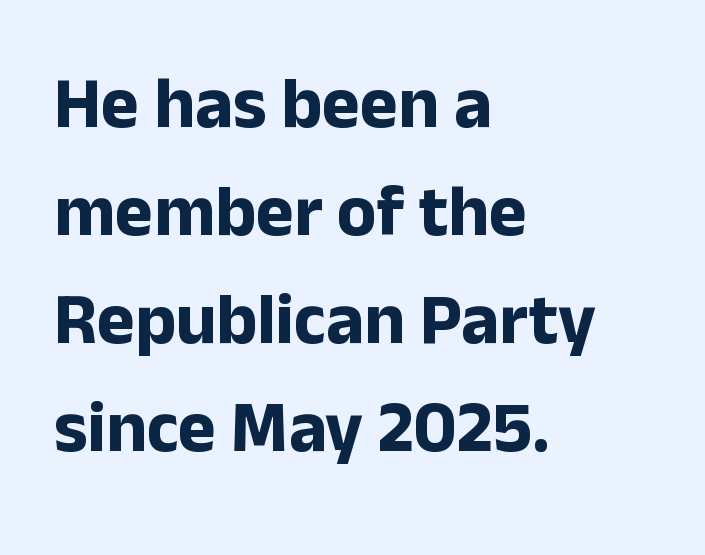
The type is set solid horizontally, with unmodified tracking. In CSS terms this would be text-align: left. When letters stand straight like this, we call the style roman or upright. A dark, heavy texture on the line: the type is bold. Whoever set this chose a conventional vertical rhythm.
